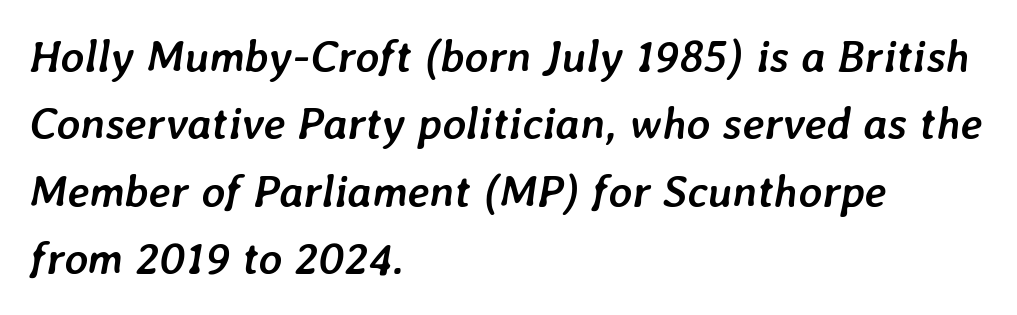
Teacher's note: observe the even left margin — that is flush-left alignment. A typesetter would call this proportional, since set widths differ per character. Does the weight exceed regular? Yes, all the way to bold. The letters are slanted; this is an italic face. The specimen omits any rule beneath the text block's lines.
